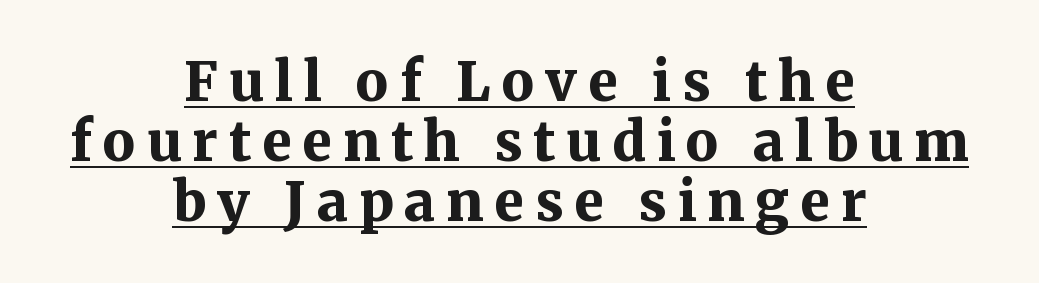
{"serif": "yes", "italic": "no", "bold": "yes", "weight": "bold", "width": "normal", "stroke_contrast": "medium", "x_height": "medium", "monospaced": "no", "underline": "yes", "align": "center", "line_spacing": "tight", "line_spacing_ratio": 1.11, "letter_spacing": "wide", "letter_spacing_em": 0.2, "glyph_px": 54}
